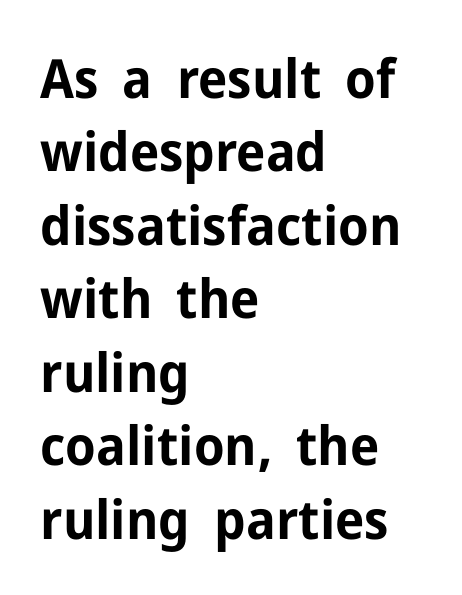
Do the letters lean? They stand straight. Look at the stroke-to-counter ratio: heavy, a bold. Letters rest on an invisible, unmarked baseline. The type is set solid horizontally, with unmodified tracking. Proportional: the letters do not fall into vertical columns. The lines are quadded left.
